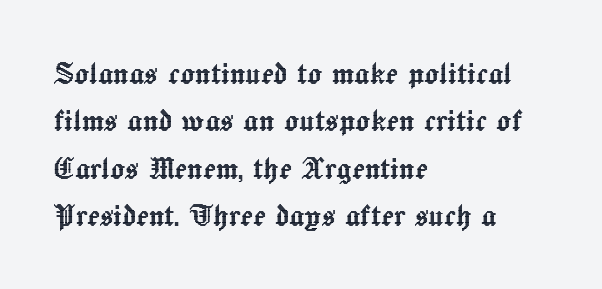
The image shows 37 px text type, upright; set left-aligned, normal line spacing (1.28x), normal letter spacing, not underlined; a medium x-height.
